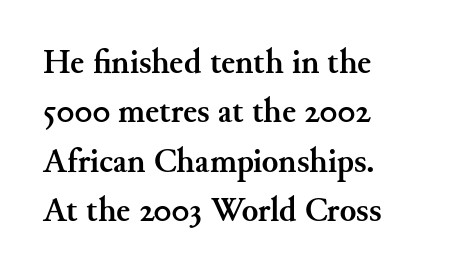
The passage shown is not underscored anywhere. Look at the bottom of the vertical strokes: they flare into serifs here. A classic flush-left, rag-right setting is used for this passage. Characters follow at the spacing the type designer built in. No italicization has been applied; the sample stays upright.
